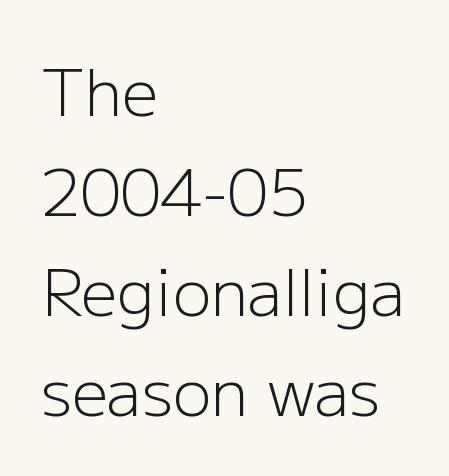
{"serif": "no", "italic": "no", "bold": "no", "weight": "light", "width": "normal", "stroke_contrast": "low", "x_height": "medium", "monospaced": "no", "underline": "no", "align": "left", "line_spacing": "normal", "line_spacing_ratio": 1.56, "letter_spacing": "normal", "letter_spacing_em": 0.0, "glyph_px": 64}
